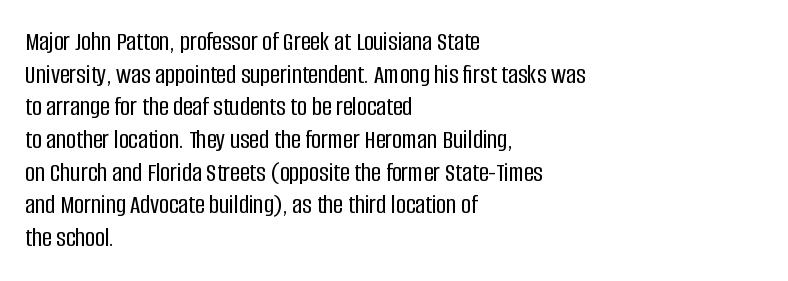
The image shows 27 px text type, upright; set left-aligned, line spacing 1.21x, normal letter spacing, not underlined.
